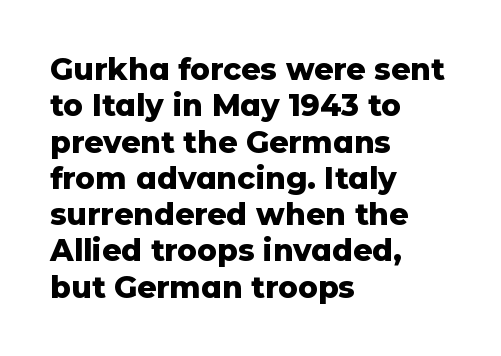
Q: Is the text bold? A: Yes.
Q: Is the text italic (slanted)? A: No, it is upright.
Q: Is the typeface a serif or a sans-serif typeface? A: Sans-serif.
Q: Is the text underlined? A: No.
Q: How is the paragraph aligned? A: Left-aligned.
Q: Is the spacing between letters normal or unusually wide? A: Normal.
Q: Width (condensed, normal, or wide)? A: Normal.
Q: Stroke contrast? A: Low.
Q: x-height? A: Medium.
Q: Monospaced? A: No.
